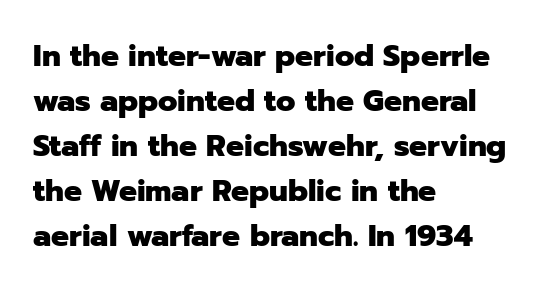
Q: Is the text bold? A: Yes.
Q: Is the text italic (slanted)? A: No, it is upright.
Q: Is the typeface a serif or a sans-serif typeface? A: Sans-serif.
Q: Is the text underlined? A: No.
Q: How is the paragraph aligned? A: Left-aligned.
Q: Is the spacing between letters normal or unusually wide? A: Normal.
Q: Is the spacing between lines tight, normal or loose? A: Normal.
Q: Width (condensed, normal, or wide)? A: Normal.
Q: Stroke contrast? A: Low.
Q: x-height? A: Medium.
Q: Monospaced? A: No.
